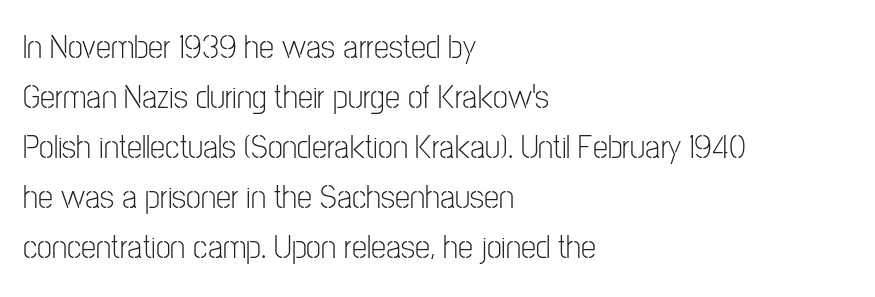
The image shows 34 px light, condensed sans-serif type, upright; set left-aligned, normal line spacing (1.47x), normal letter spacing, not underlined; low stroke contrast and a medium x-height.
